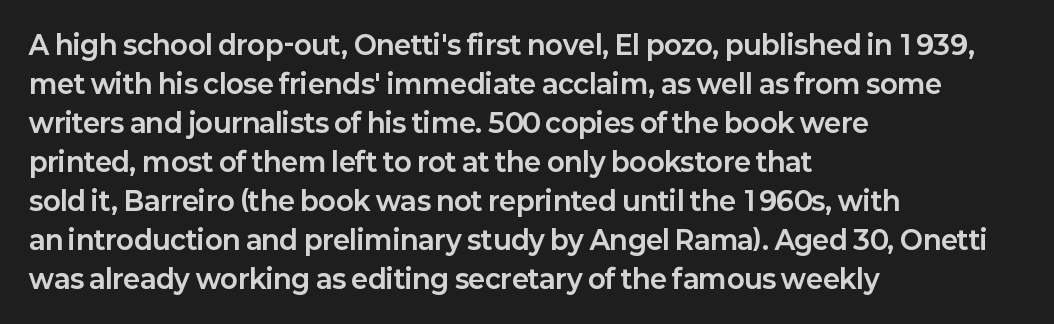
Successive baselines arrive at the customary interval. Nope, not italic — everything's standing straight. Stroke thickness is high; the sample reads as a true bold. Line starts are locked; line ends wander. Clear beneath every line of the passage. The line texture is even and compact thanks to regular tracking.
